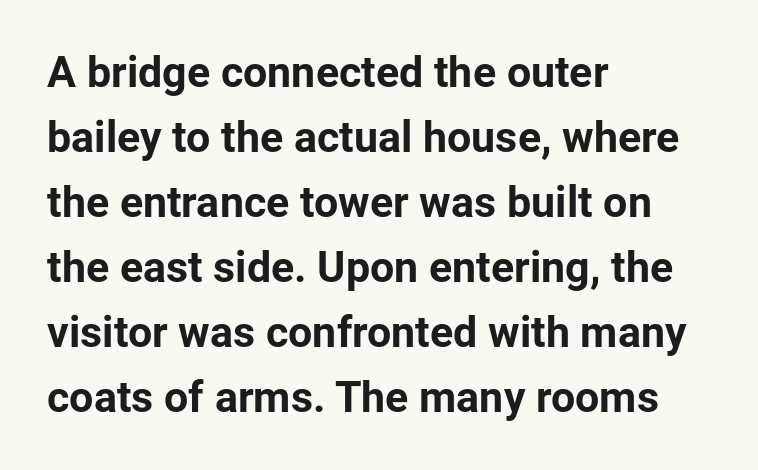
Q: Is the text bold? A: Yes.
Q: Is the text italic (slanted)? A: No, it is upright.
Q: Is the typeface a serif or a sans-serif typeface? A: Sans-serif.
Q: Is the text underlined? A: No.
Q: How is the paragraph aligned? A: Left-aligned.
Q: Is the spacing between letters normal or unusually wide? A: Normal.
Q: Is the spacing between lines tight, normal or loose? A: Normal.
Q: Width (condensed, normal, or wide)? A: Normal.
Q: Stroke contrast? A: Low.
Q: x-height? A: Medium.
Q: Monospaced? A: No.
